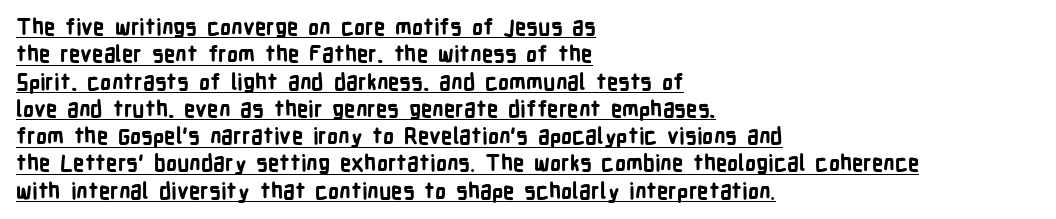
{"italic": "no", "bold": "yes", "underline": "yes", "align": "left", "line_spacing_ratio": 1.24, "letter_spacing": "normal", "letter_spacing_em": 0.0, "glyph_px": 22}
